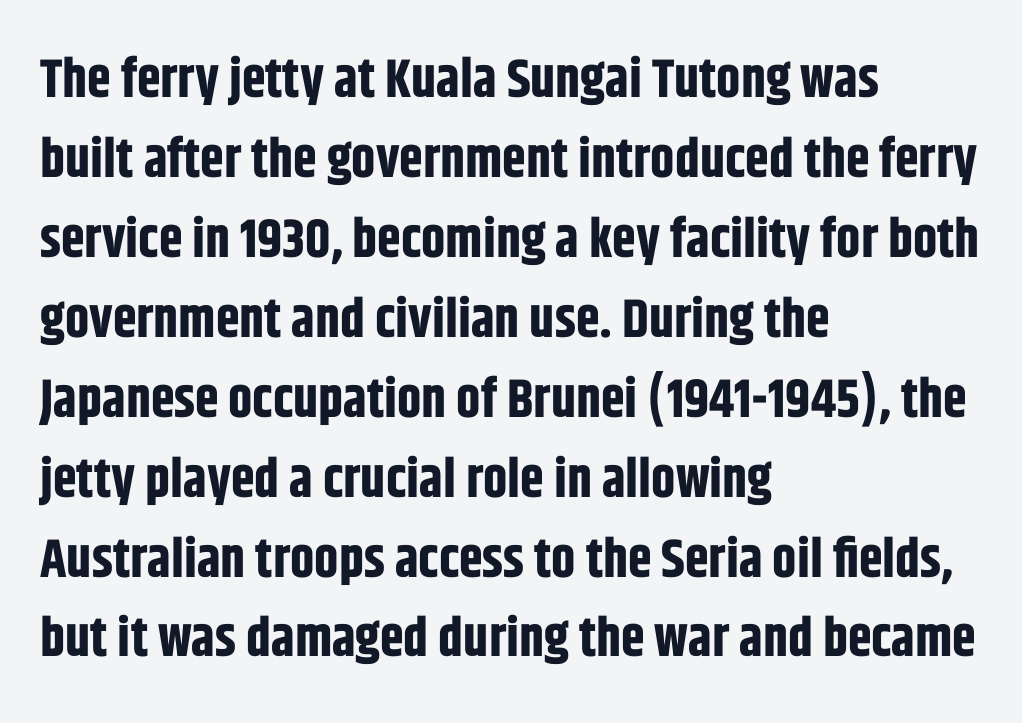
The image shows 54 px bold, condensed sans-serif type, upright; set left-aligned, normal line spacing (1.48x), normal letter spacing, not underlined; low stroke contrast and a large x-height.
